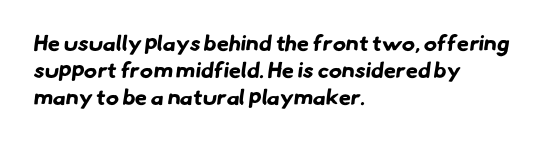
Q: Is the text bold? A: Yes.
Q: Is the text underlined? A: No.
Q: How is the paragraph aligned? A: Left-aligned.
Q: Is the spacing between letters normal or unusually wide? A: Normal.
